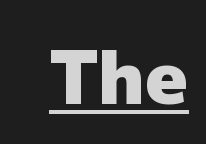
Q: Is the text bold? A: Yes.
Q: Is the text italic (slanted)? A: No, it is upright.
Q: Is the typeface a serif or a sans-serif typeface? A: Sans-serif.
Q: Is the text underlined? A: Yes.
Q: Is the spacing between letters normal or unusually wide? A: Normal.
Q: Width (condensed, normal, or wide)? A: Normal.
Q: Stroke contrast? A: Low.
Q: x-height? A: Medium.
Q: Monospaced? A: No.
